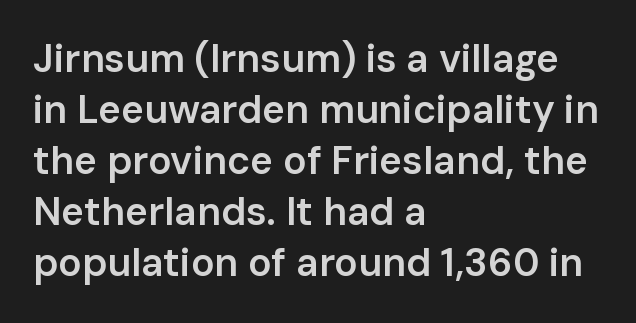
{"serif": "no", "italic": "no", "bold": "semi", "weight": "semibold", "width": "normal", "stroke_contrast": "low", "x_height": "medium", "monospaced": "no", "underline": "no", "align": "left", "line_spacing": "normal", "line_spacing_ratio": 1.31, "letter_spacing": "normal", "letter_spacing_em": 0.0, "glyph_px": 39}
